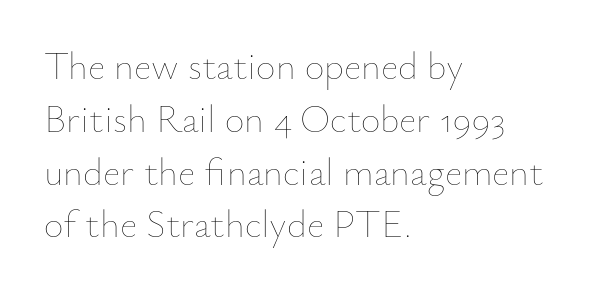
Q: Is the text bold? A: No.
Q: Is the text italic (slanted)? A: No, it is upright.
Q: Is the text underlined? A: No.
Q: How is the paragraph aligned? A: Left-aligned.
Q: Is the spacing between letters normal or unusually wide? A: Normal.
Q: Is the spacing between lines tight, normal or loose? A: Normal.
Q: Width (condensed, normal, or wide)? A: Normal.
Q: Stroke contrast? A: Low.
Q: x-height? A: Small.
Q: Monospaced? A: No.
